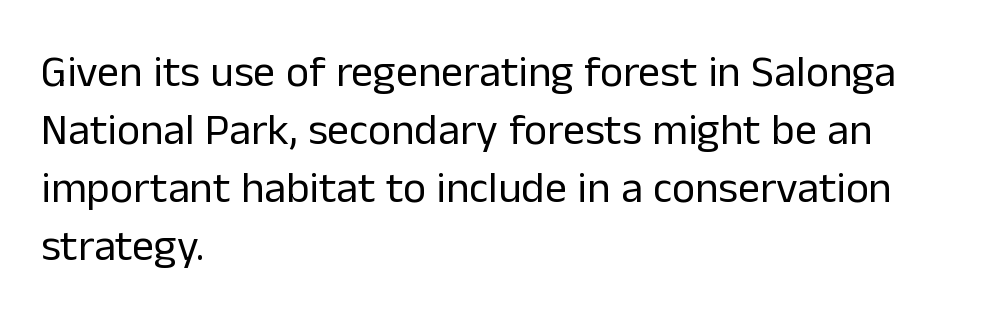
Italic: no, the glyphs are upright roman. Vertical stems look standard width or narrower in stroke. Regular leading. This rendering uses left alignment, leaving the right contour irregular. In terms of letterform style, serifs are entirely absent. Plain, unruled lines of type.
